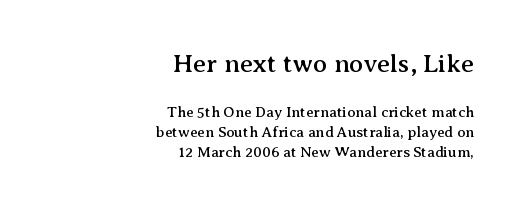
{"italic": "no", "underline": "no", "align": "right", "line_spacing": "normal", "line_spacing_ratio": 1.32, "letter_spacing": "normal", "letter_spacing_em": 0.0, "larger_block": "first", "size_ratio": 1.73, "glyph_px": 26}
